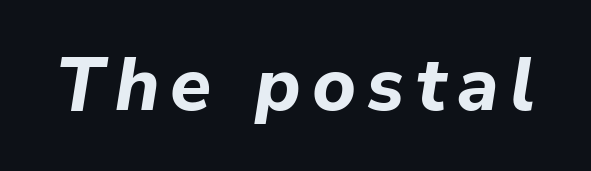
The image shows 75 px bold type, italic (leaning right); set not underlined; low stroke contrast and a medium x-height.
